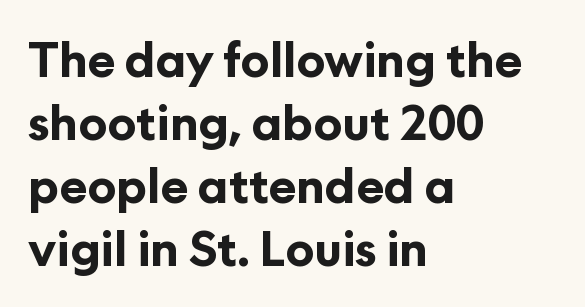
The image shows 47 px bold sans-serif type, upright; set left-aligned, normal line spacing (1.34x), normal letter spacing, not underlined; low stroke contrast and a medium x-height.
